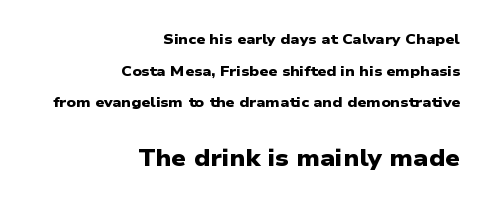
Letter spacing: default. The paragraph shown leans on its right margin. Type size steps up from the first block to the second. Baseline-to-baseline distance is far greater than the letter height. As a designer I'd log this as weight 700, bold.
